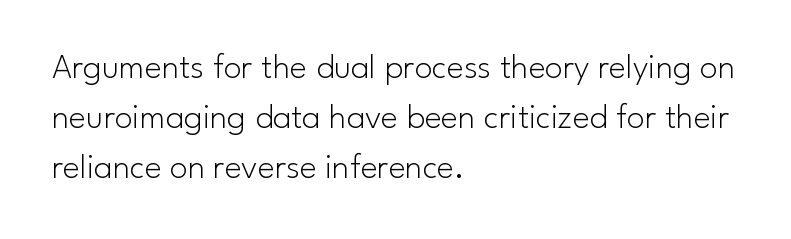
{"serif": "no", "italic": "no", "bold": "no", "weight": "light", "width": "normal", "stroke_contrast": "low", "x_height": "small", "monospaced": "no", "underline": "no", "align": "left", "line_spacing": "normal", "line_spacing_ratio": 1.39, "letter_spacing": "normal", "letter_spacing_em": 0.0, "glyph_px": 36}
